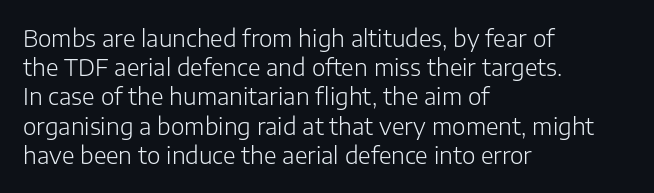
{"italic": "no", "bold": "no", "underline": "no", "align": "left", "line_spacing": "normal", "line_spacing_ratio": 1.27, "letter_spacing": "normal", "letter_spacing_em": 0.0, "glyph_px": 23}
